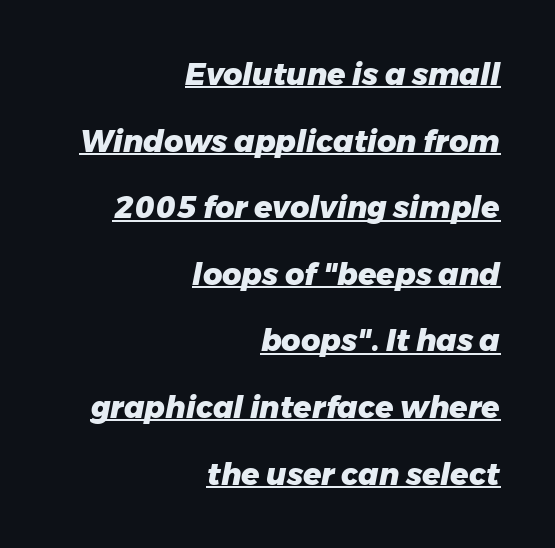
The image shows 30 px heavy type, italic (leaning right); set right-aligned, loose line spacing (2.22x), normal letter spacing, underlined; low stroke contrast and a medium x-height.
